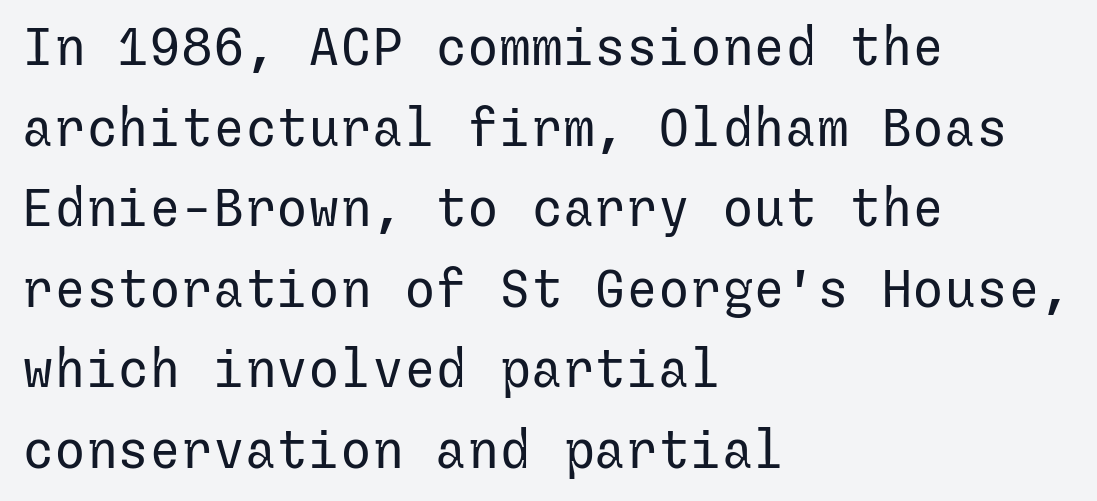
The font family rendered here belongs to the sans-serif group. The line texture is even and compact thanks to regular tracking. A light-to-regular cut is what we see here. These lines sit exactly where default settings would place them. Quick note: underline off. Typeset ragged right — the left edge is the straight one.
